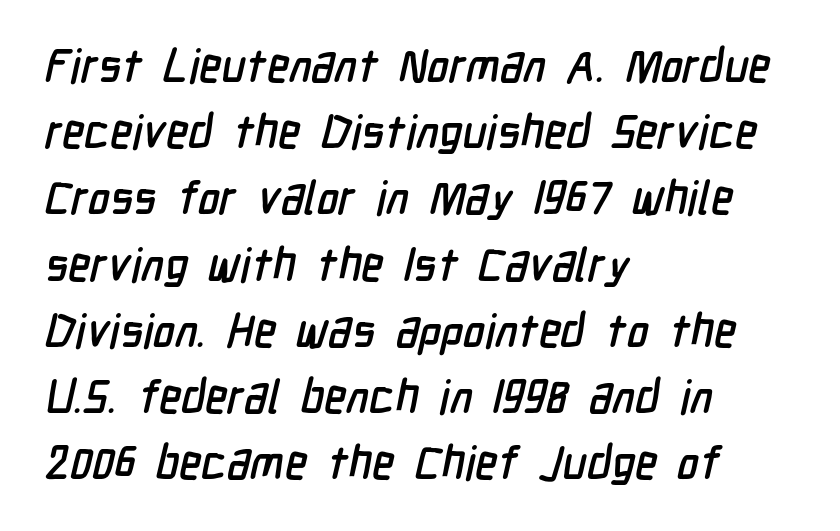
The tracking reads as untouched default to a designer's eye. Is the block centered? No — it sits flush against the left margin. Each letter's strokes conclude bluntly, with no projecting serifs. Descenders hang freely into open space. This sample has the flowing, uneven cadence of proportional lettering.
